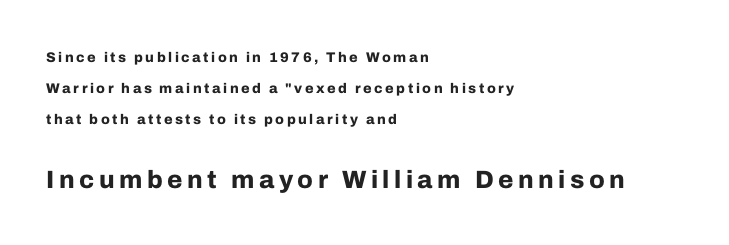
The image shows 25 px bold type, upright; set left-aligned, loose line spacing (2.23x), not underlined; the second (bottom) block is 1.79x larger.
